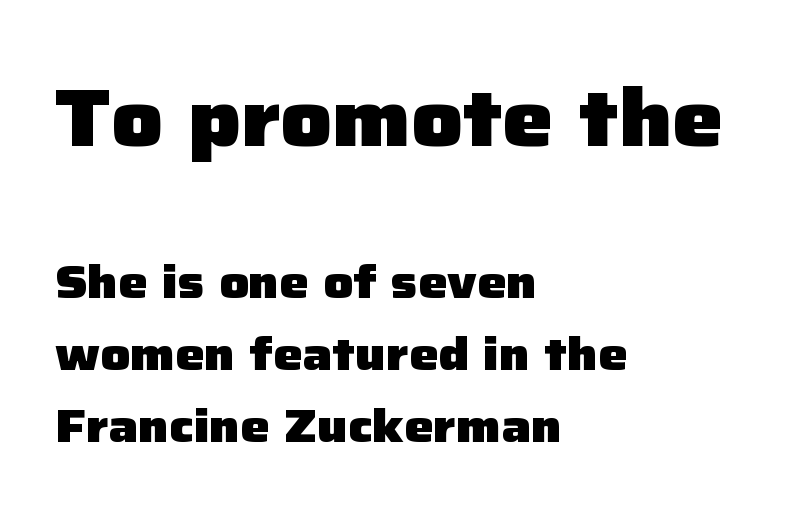
The image shows 80 px heavy sans-serif type, upright; set left-aligned, normal line spacing (1.57x), normal letter spacing, not underlined; the first (top) block is 1.74x larger; low stroke contrast and a medium x-height.
